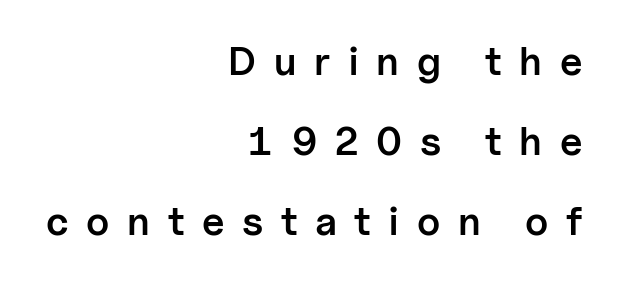
The image shows 40 px semibold sans-serif type, upright; set right-aligned, loose line spacing (2.0x), unusually wide letter spacing (+0.44 em), not underlined; low stroke contrast and a medium x-height.
